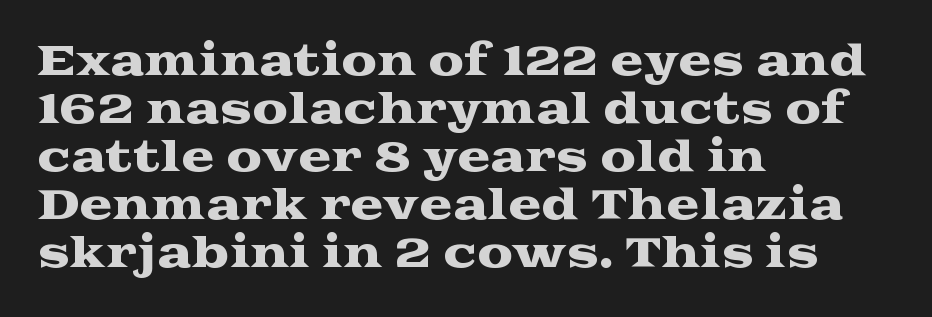
{"serif": "yes", "italic": "no", "width": "wide", "stroke_contrast": "medium", "x_height": "medium", "monospaced": "no", "underline": "no", "align": "left", "line_spacing_ratio": 1.2, "letter_spacing": "normal", "letter_spacing_em": 0.0, "glyph_px": 40}
